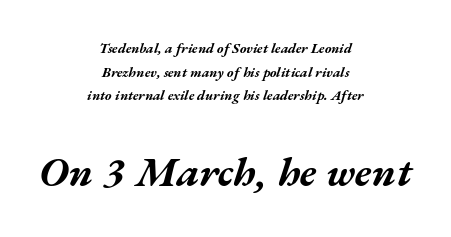
Q: Is the text bold? A: Yes.
Q: Is the text italic (slanted)? A: Yes, it leans right by about 17 degrees.
Q: Is the text underlined? A: No.
Q: How is the paragraph aligned? A: Centered.
Q: Is the spacing between letters normal or unusually wide? A: Normal.
Q: Is the spacing between lines tight, normal or loose? A: Normal.
Q: Which block of text is set in a larger size, the first (top) or the second (bottom)? A: The second (bottom) one.
Q: Width (condensed, normal, or wide)? A: Wide.
Q: Stroke contrast? A: Medium.
Q: x-height? A: Medium.
Q: Monospaced? A: No.
